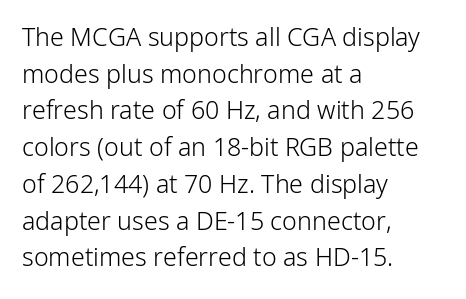
The image shows 25 px text type, upright; set left-aligned, normal line spacing (1.47x), normal letter spacing, not underlined.
